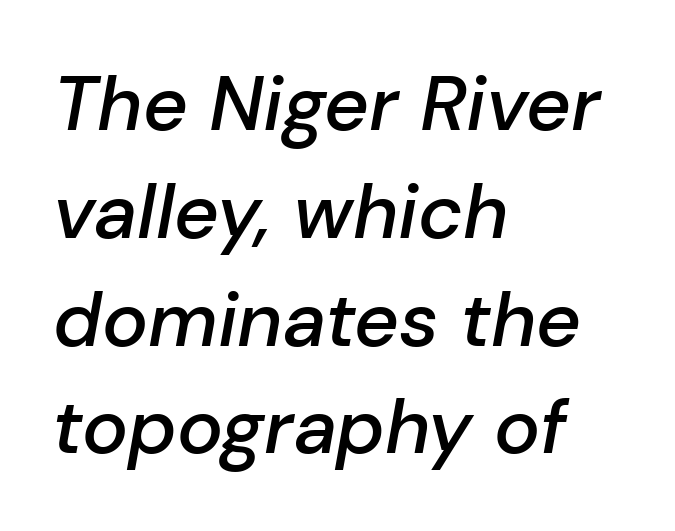
Q: Is the text bold? A: Semi-bold.
Q: Is the text italic (slanted)? A: Yes, it leans right by about 10 degrees.
Q: Is the text underlined? A: No.
Q: How is the paragraph aligned? A: Left-aligned.
Q: Is the spacing between letters normal or unusually wide? A: Normal.
Q: Is the spacing between lines tight, normal or loose? A: Normal.
Q: Width (condensed, normal, or wide)? A: Normal.
Q: Stroke contrast? A: Low.
Q: x-height? A: Medium.
Q: Monospaced? A: No.
